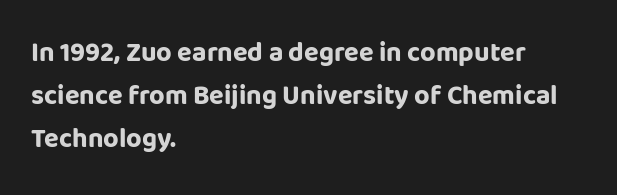
{"italic": "no", "bold": "yes", "underline": "no", "align": "left", "line_spacing": "normal", "line_spacing_ratio": 1.6, "letter_spacing": "normal", "letter_spacing_em": 0.0, "glyph_px": 27}
